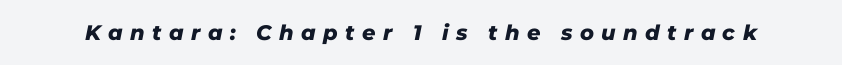
{"italic": "yes", "lean": "right", "slant_degrees": 11, "bold": "yes", "underline": "no", "letter_spacing": "wide", "letter_spacing_em": 0.35, "glyph_px": 21}
